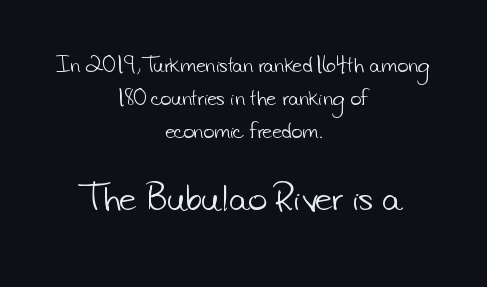
Line starts and ends both wander, symmetrically. The space beneath each line is pristine and unruled. What kind of face is this? One without serifs — a sans. The letters sit at their default tracking, neither squeezed nor spread.
